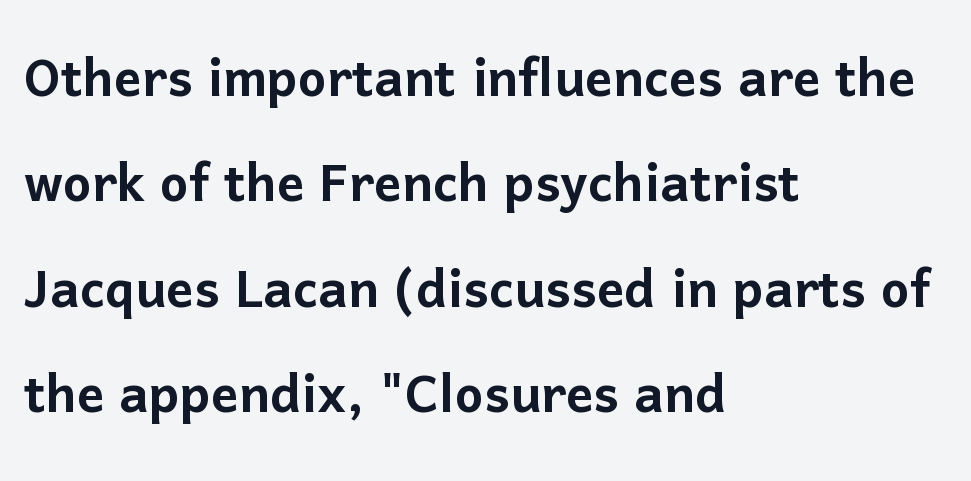
Q: Is the text italic (slanted)? A: No, it is upright.
Q: Is the typeface a serif or a sans-serif typeface? A: Sans-serif.
Q: Is the text underlined? A: No.
Q: How is the paragraph aligned? A: Left-aligned.
Q: Is the spacing between letters normal or unusually wide? A: Normal.
Q: Is the spacing between lines tight, normal or loose? A: Normal.
Q: Width (condensed, normal, or wide)? A: Normal.
Q: Stroke contrast? A: Low.
Q: x-height? A: Medium.
Q: Monospaced? A: No.
